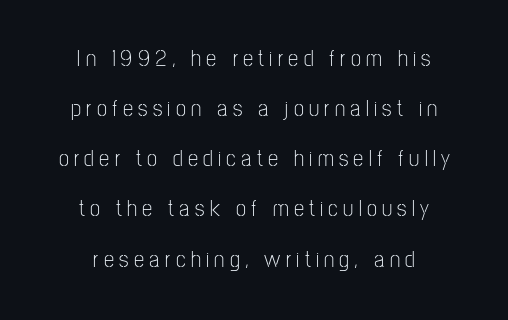
{"italic": "no", "bold": "no", "underline": "no", "align": "center", "line_spacing": "loose", "line_spacing_ratio": 2.18, "letter_spacing": "wide", "letter_spacing_em": 0.23, "glyph_px": 23}
